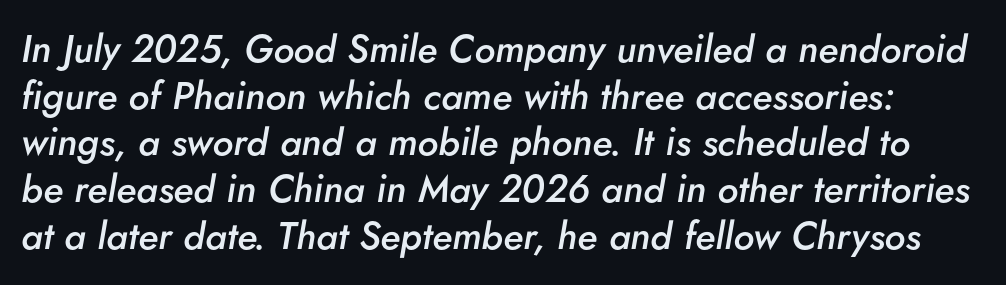
The image shows 38 px semibold type, italic (leaning right); set line spacing 1.23x, normal letter spacing, not underlined; low stroke contrast and a small x-height.
